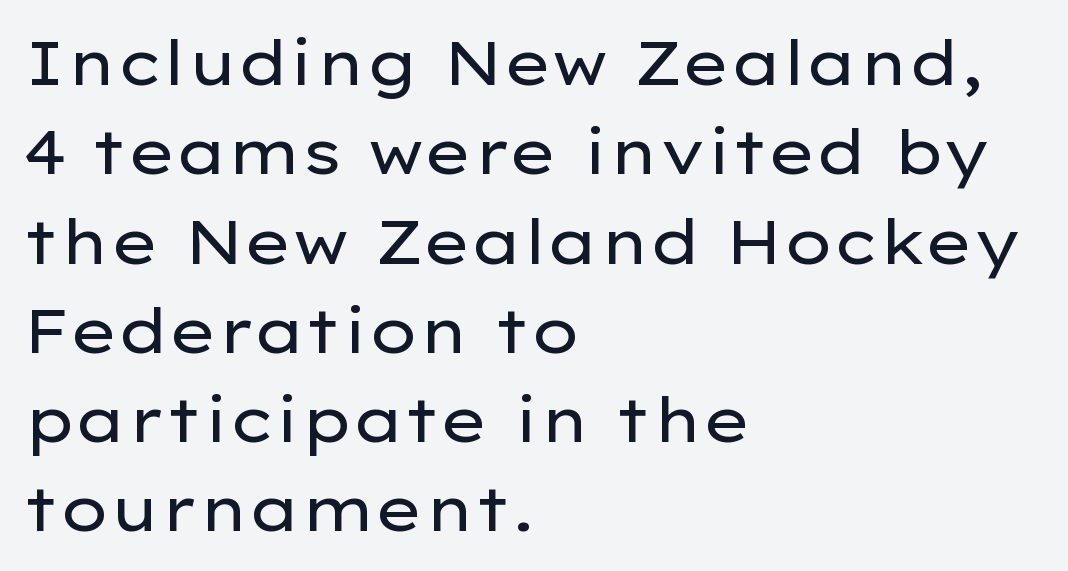
The typesetting does not lean heavy: it is not bold. Look at the tracking — it's just the regular setting, nothing added. Nobody drew a line under any word here. This is sans-serif lettering, the kind often seen on screens and signage.
